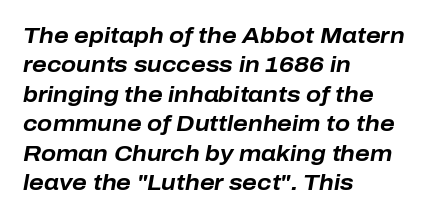
Q: Is the text bold? A: Yes.
Q: Is the text italic (slanted)? A: Yes, it leans right by about 10 degrees.
Q: Is the text underlined? A: No.
Q: How is the paragraph aligned? A: Left-aligned.
Q: Is the spacing between letters normal or unusually wide? A: Normal.
Q: Is the spacing between lines tight, normal or loose? A: Normal.
